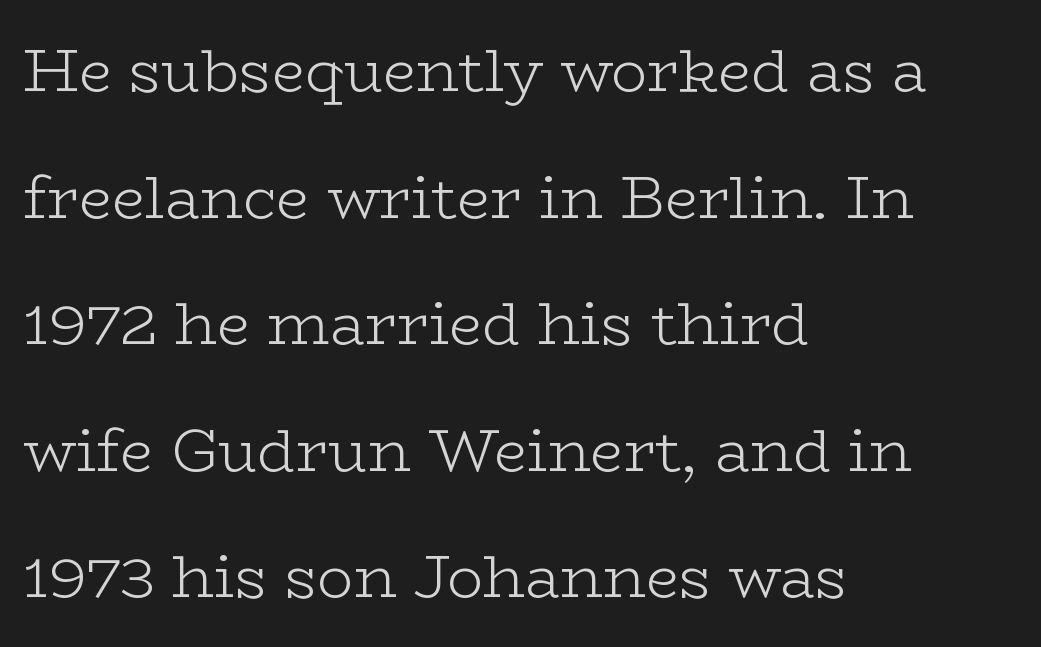
{"serif": "yes", "italic": "no", "bold": "no", "weight": "light", "width": "wide", "stroke_contrast": "low", "x_height": "medium", "monospaced": "no", "underline": "no", "align": "left", "line_spacing": "loose", "line_spacing_ratio": 2.11, "letter_spacing": "normal", "letter_spacing_em": 0.0, "glyph_px": 60}
